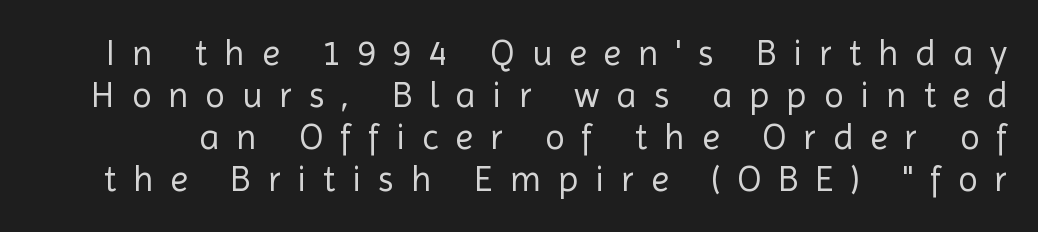
{"serif": "no", "italic": "no", "bold": "no", "weight": "regular", "width": "normal", "x_height": "medium", "monospaced": "no", "underline": "no", "line_spacing_ratio": 1.17, "letter_spacing": "wide", "letter_spacing_em": 0.47, "glyph_px": 36}
